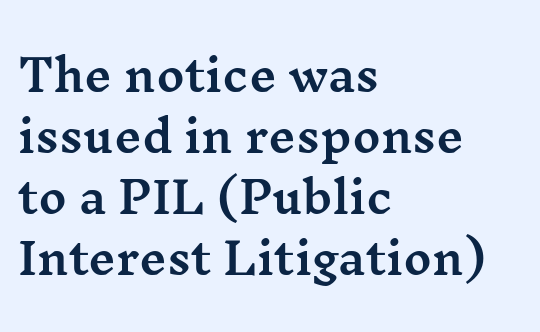
{"serif": "yes", "italic": "no", "width": "wide", "stroke_contrast": "medium", "x_height": "medium", "monospaced": "no", "underline": "no", "align": "left", "line_spacing": "normal", "line_spacing_ratio": 1.42, "letter_spacing": "normal", "letter_spacing_em": 0.0, "glyph_px": 43}
